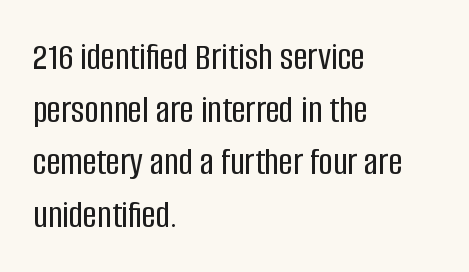
{"serif": "no", "italic": "no", "width": "condensed", "stroke_contrast": "low", "x_height": "large", "monospaced": "no", "underline": "no", "align": "left", "line_spacing": "normal", "line_spacing_ratio": 1.35, "letter_spacing": "normal", "letter_spacing_em": 0.0, "glyph_px": 39}
